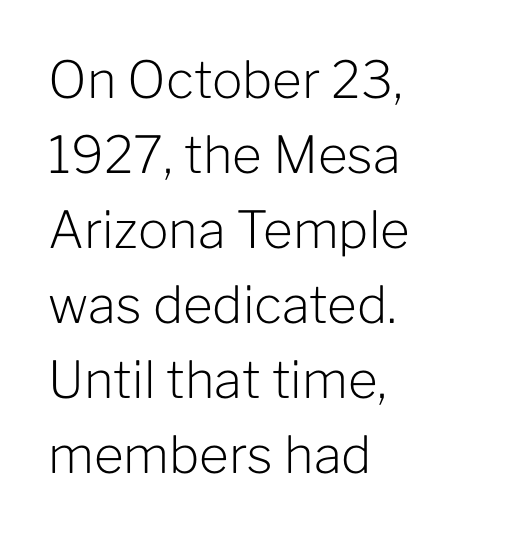
The image shows 51 px light sans-serif type, upright; set left-aligned, normal line spacing (1.47x), normal letter spacing, not underlined; low stroke contrast and a medium x-height.
